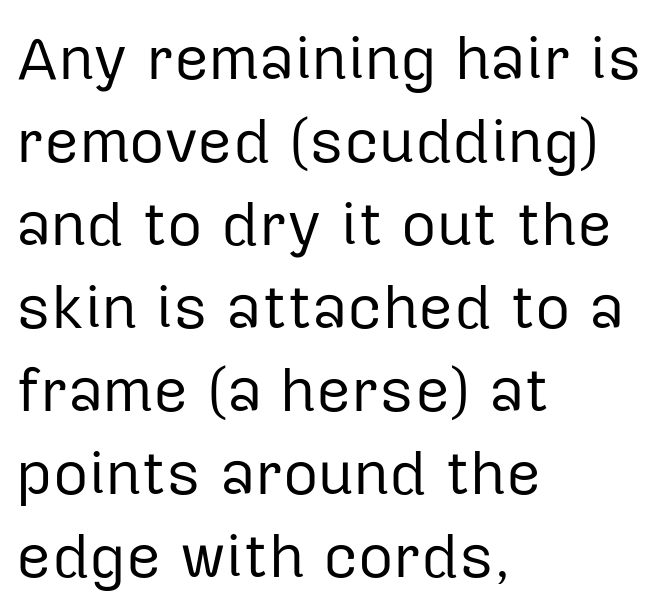
{"serif": "no", "italic": "no", "bold": "no", "weight": "regular", "width": "normal", "stroke_contrast": "low", "x_height": "medium", "monospaced": "no", "underline": "no", "align": "left", "line_spacing": "normal", "line_spacing_ratio": 1.36, "letter_spacing": "normal", "letter_spacing_em": 0.0, "glyph_px": 61}
